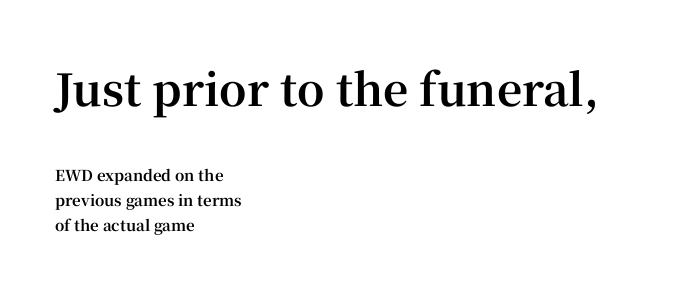
Q: Is the text bold? A: Yes.
Q: Is the text italic (slanted)? A: No, it is upright.
Q: Is the typeface a serif or a sans-serif typeface? A: Serif.
Q: Is the text underlined? A: No.
Q: How is the paragraph aligned? A: Left-aligned.
Q: Is the spacing between letters normal or unusually wide? A: Normal.
Q: Is the spacing between lines tight, normal or loose? A: Normal.
Q: Which block of text is set in a larger size, the first (top) or the second (bottom)? A: The first (top) one.
Q: Width (condensed, normal, or wide)? A: Normal.
Q: Stroke contrast? A: High.
Q: x-height? A: Medium.
Q: Monospaced? A: No.
